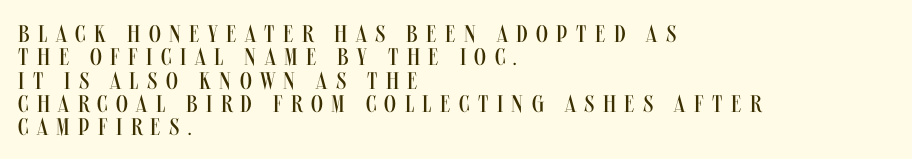
{"italic": "no", "bold": "no", "underline": "no", "align": "left", "line_spacing": "tight", "line_spacing_ratio": 0.97, "letter_spacing": "wide", "letter_spacing_em": 0.35, "glyph_px": 24}
